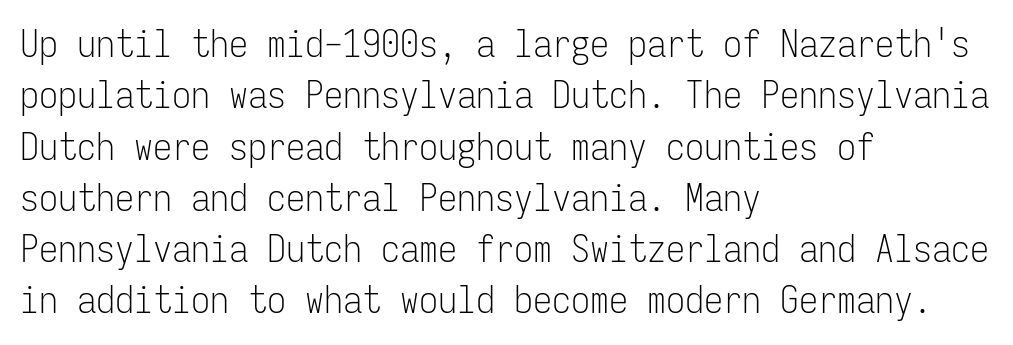
The image shows 38 px light, condensed sans-serif type, upright, monospaced; set left-aligned, normal line spacing (1.35x), normal letter spacing, not underlined; low stroke contrast and a medium x-height.
